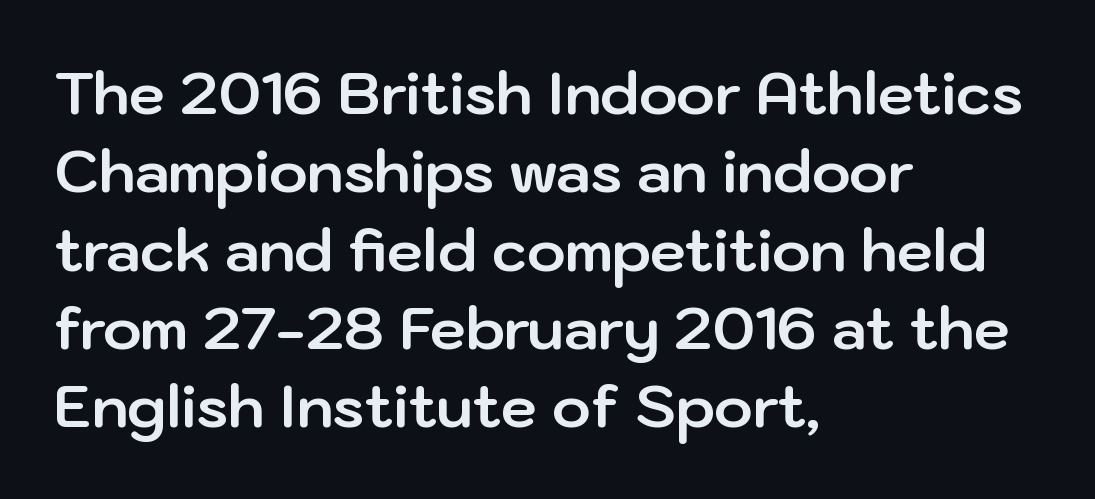
The image shows 58 px bold sans-serif type, upright; set left-aligned, normal line spacing (1.35x), normal letter spacing, not underlined; low stroke contrast and a medium x-height.
